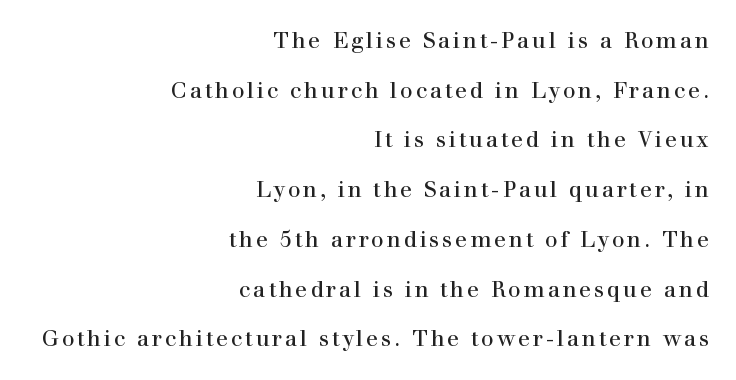
Interline gaps are noticeably wide in this sample. The type sits square on the baseline with zero lean. The specimen omits any rule beneath the text block's lines. The ragged edge is on the left, which tells us the setting is flush right. These glyphs show unthickened strokes, regular width or finer.
